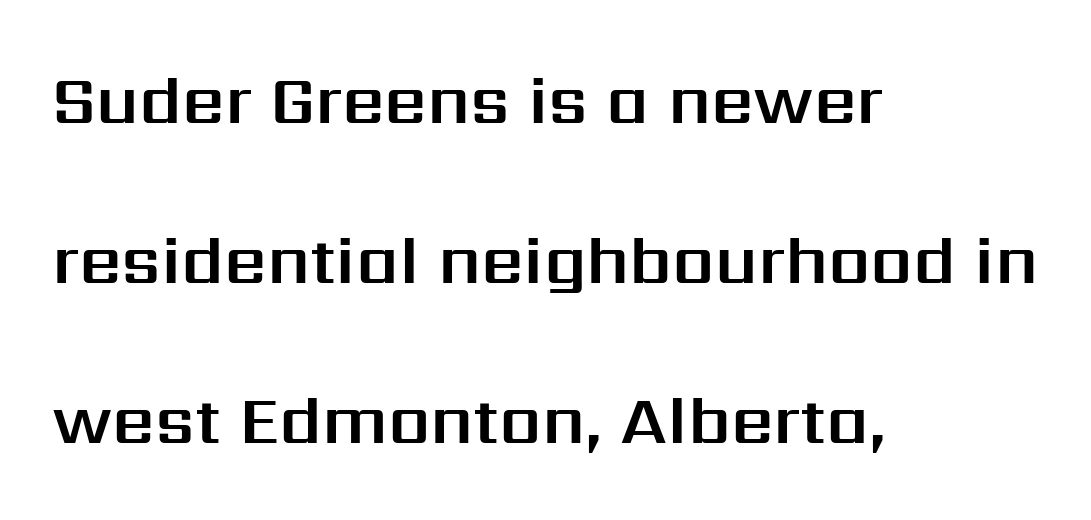
{"serif": "no", "italic": "no", "width": "normal", "stroke_contrast": "medium", "x_height": "medium", "monospaced": "no", "underline": "no", "align": "left", "line_spacing": "loose", "line_spacing_ratio": 2.39, "letter_spacing": "normal", "letter_spacing_em": 0.0, "glyph_px": 67}
